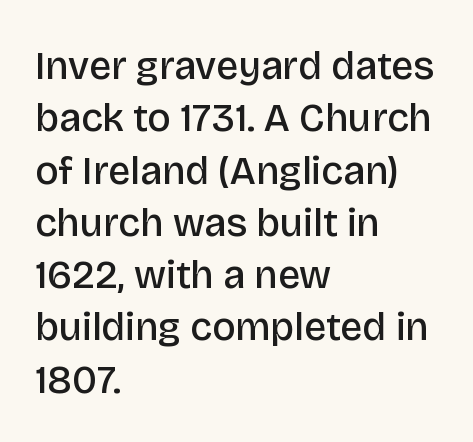
{"serif": "no", "italic": "no", "bold": "semi", "weight": "semibold", "width": "normal", "stroke_contrast": "low", "x_height": "large", "monospaced": "no", "underline": "no", "align": "left", "line_spacing": "normal", "line_spacing_ratio": 1.34, "letter_spacing": "normal", "letter_spacing_em": 0.0, "glyph_px": 39}
